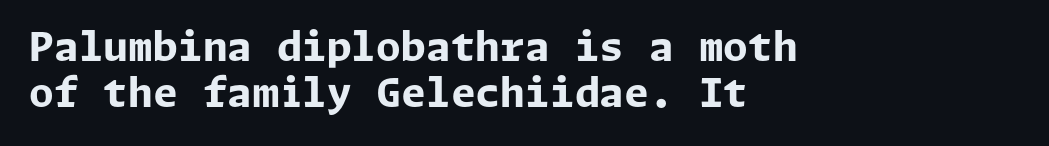
Q: Is the text bold? A: Yes.
Q: Is the text italic (slanted)? A: No, it is upright.
Q: Is the typeface a serif or a sans-serif typeface? A: Sans-serif.
Q: Is the text underlined? A: No.
Q: How is the paragraph aligned? A: Left-aligned.
Q: Is the spacing between letters normal or unusually wide? A: Normal.
Q: Width (condensed, normal, or wide)? A: Normal.
Q: Stroke contrast? A: Low.
Q: x-height? A: Medium.
